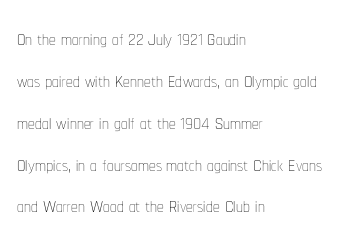
{"italic": "no", "bold": "no", "underline": "no", "align": "left", "line_spacing": "normal", "line_spacing_ratio": 1.55, "letter_spacing": "normal", "letter_spacing_em": 0.0, "glyph_px": 27}
